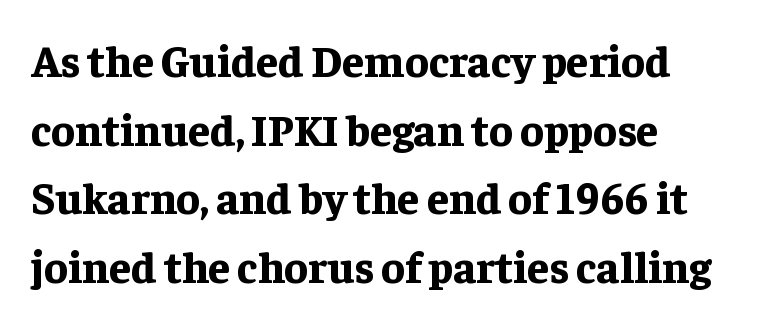
The image shows 44 px bold serif type, upright; set left-aligned, normal line spacing (1.56x), normal letter spacing, not underlined; low stroke contrast and a medium x-height.
